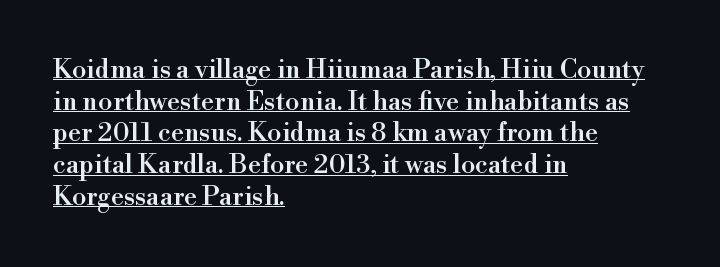
The image shows 26 px text type, upright; set left-aligned, line spacing 1.22x, normal letter spacing, underlined.
